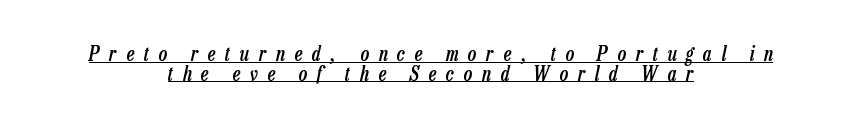
Does extra space separate the letters? Yes, quite a lot of it. This sample trades vertical openness for compactness between lines. Posture: slanted. A student would call this center alignment; a typographer would say set centered.
